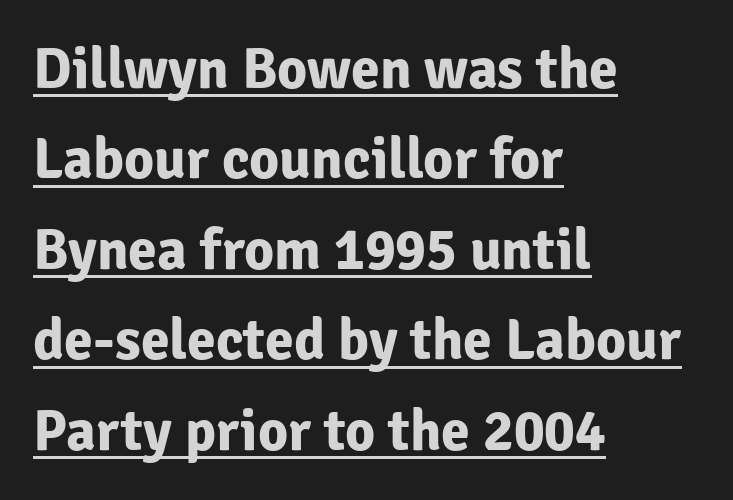
The image shows 58 px bold sans-serif type, upright; set left-aligned, normal line spacing (1.56x), normal letter spacing, underlined; low stroke contrast and a medium x-height.
